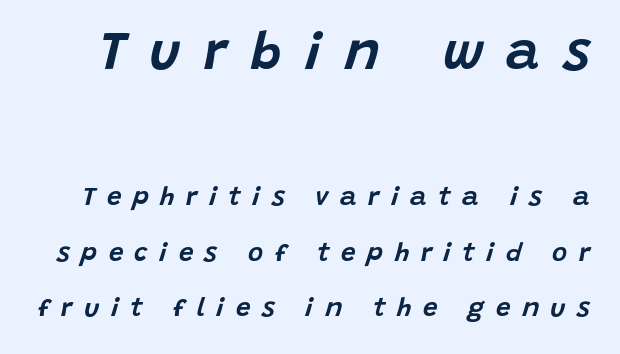
{"italic": "yes", "lean": "right", "slant_degrees": 15, "width": "normal", "stroke_contrast": "low", "x_height": "large", "monospaced": "no", "underline": "no", "line_spacing": "loose", "line_spacing_ratio": 2.13, "letter_spacing": "wide", "letter_spacing_em": 0.44, "larger_block": "first", "size_ratio": 2.04, "glyph_px": 53}
